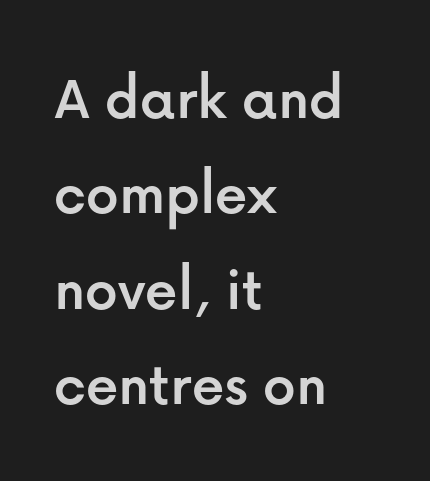
Q: Is the text italic (slanted)? A: No, it is upright.
Q: Is the typeface a serif or a sans-serif typeface? A: Sans-serif.
Q: Is the text underlined? A: No.
Q: How is the paragraph aligned? A: Left-aligned.
Q: Is the spacing between letters normal or unusually wide? A: Normal.
Q: Is the spacing between lines tight, normal or loose? A: Normal.
Q: Width (condensed, normal, or wide)? A: Normal.
Q: Stroke contrast? A: Low.
Q: x-height? A: Medium.
Q: Monospaced? A: No.
